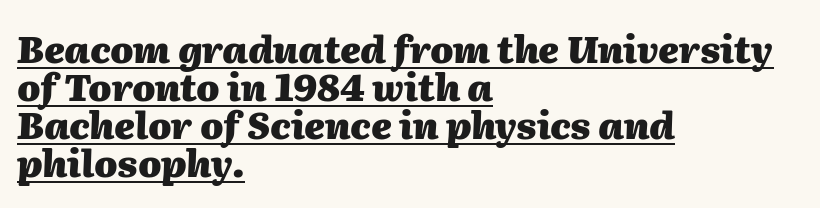
Q: Is the text bold? A: Yes.
Q: Is the text italic (slanted)? A: Yes, it leans right by about 2 degrees.
Q: Is the text underlined? A: Yes.
Q: How is the paragraph aligned? A: Left-aligned.
Q: Is the spacing between letters normal or unusually wide? A: Normal.
Q: Is the spacing between lines tight, normal or loose? A: Tight.
Q: Width (condensed, normal, or wide)? A: Normal.
Q: Stroke contrast? A: Medium.
Q: x-height? A: Medium.
Q: Monospaced? A: No.
